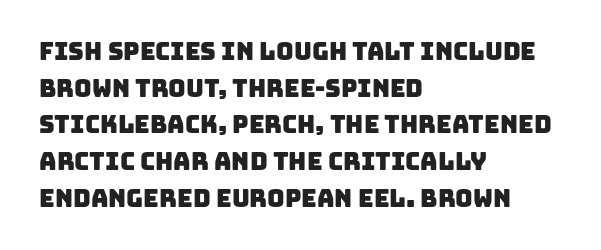
The image shows 24 px text type; set left-aligned, normal line spacing (1.53x), normal letter spacing, not underlined.
